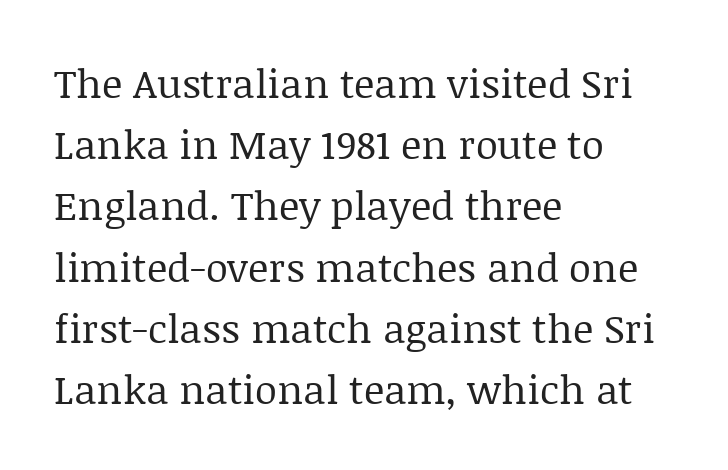
{"serif": "yes", "italic": "no", "bold": "no", "weight": "regular", "width": "normal", "stroke_contrast": "low", "x_height": "large", "monospaced": "no", "underline": "no", "align": "left", "line_spacing": "normal", "line_spacing_ratio": 1.53, "letter_spacing": "normal", "letter_spacing_em": 0.0, "glyph_px": 40}
